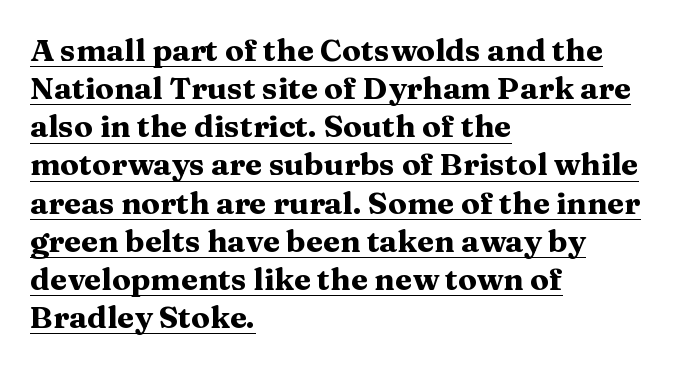
Q: Is the text bold? A: Yes.
Q: Is the text italic (slanted)? A: No, it is upright.
Q: Is the typeface a serif or a sans-serif typeface? A: Serif.
Q: Is the text underlined? A: Yes.
Q: How is the paragraph aligned? A: Left-aligned.
Q: Is the spacing between letters normal or unusually wide? A: Normal.
Q: Width (condensed, normal, or wide)? A: Wide.
Q: Stroke contrast? A: Medium.
Q: x-height? A: Medium.
Q: Monospaced? A: No.
